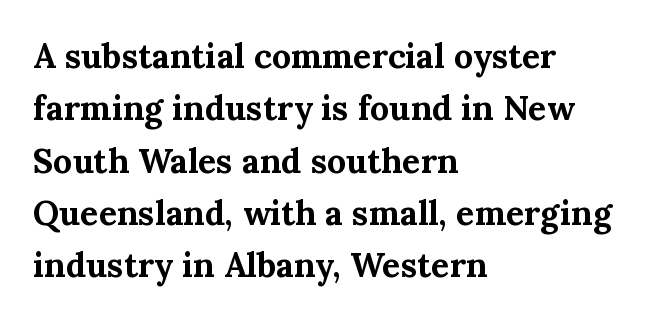
Q: Is the text bold? A: Yes.
Q: Is the text italic (slanted)? A: No, it is upright.
Q: Is the typeface a serif or a sans-serif typeface? A: Serif.
Q: Is the text underlined? A: No.
Q: How is the paragraph aligned? A: Left-aligned.
Q: Is the spacing between letters normal or unusually wide? A: Normal.
Q: Is the spacing between lines tight, normal or loose? A: Normal.
Q: Width (condensed, normal, or wide)? A: Normal.
Q: Stroke contrast? A: Medium.
Q: x-height? A: Medium.
Q: Monospaced? A: No.
